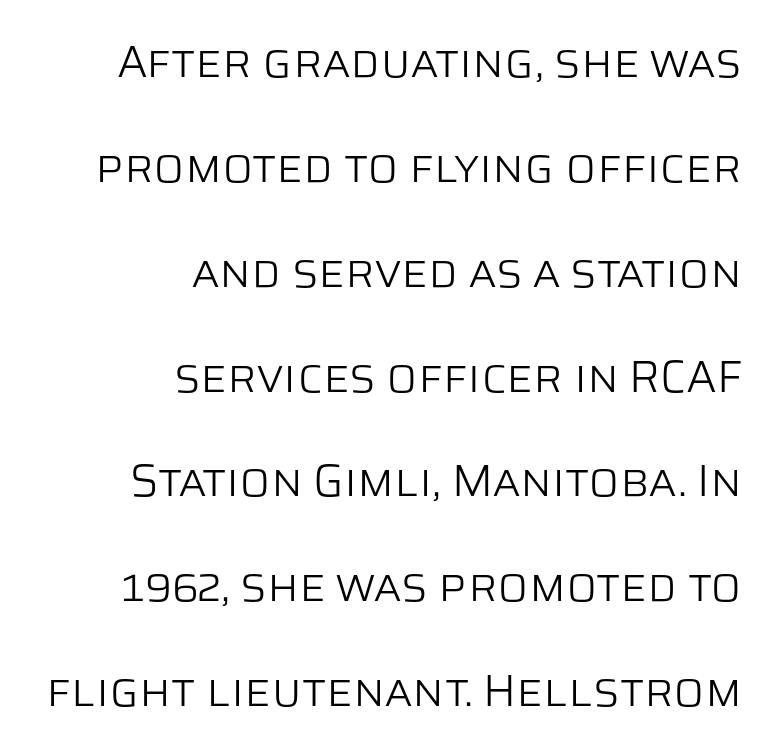
The image shows 45 px light sans-serif type, upright; set right-aligned, loose line spacing (2.33x), normal letter spacing, not underlined; low stroke contrast and a large x-height.
